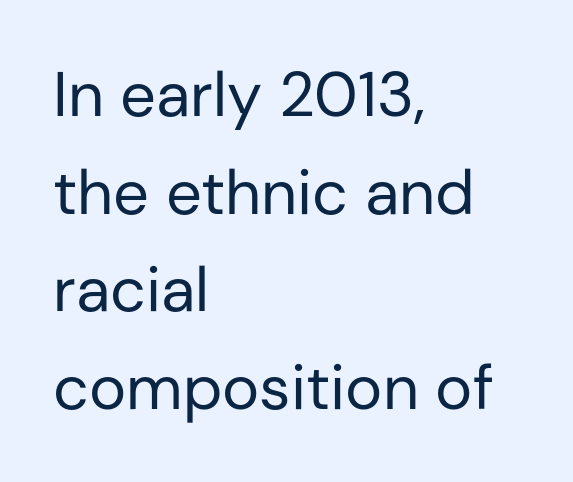
{"serif": "no", "italic": "no", "bold": "no", "weight": "regular", "width": "normal", "stroke_contrast": "low", "x_height": "medium", "monospaced": "no", "underline": "no", "align": "left", "line_spacing": "normal", "line_spacing_ratio": 1.55, "letter_spacing": "normal", "letter_spacing_em": 0.0, "glyph_px": 63}
